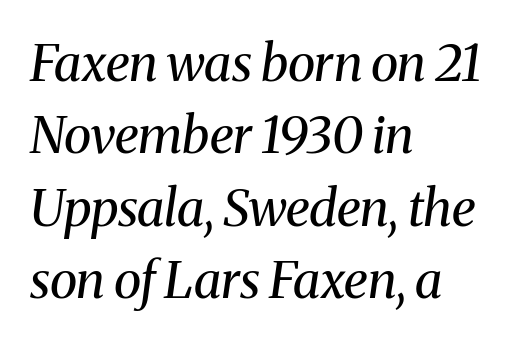
{"serif": "yes", "italic": "yes", "lean": "right", "slant_degrees": 8, "bold": "no", "weight": "regular", "width": "normal", "stroke_contrast": "medium", "x_height": "medium", "monospaced": "no", "underline": "no", "align": "left", "line_spacing": "normal", "line_spacing_ratio": 1.42, "letter_spacing": "normal", "letter_spacing_em": 0.0, "glyph_px": 51}
